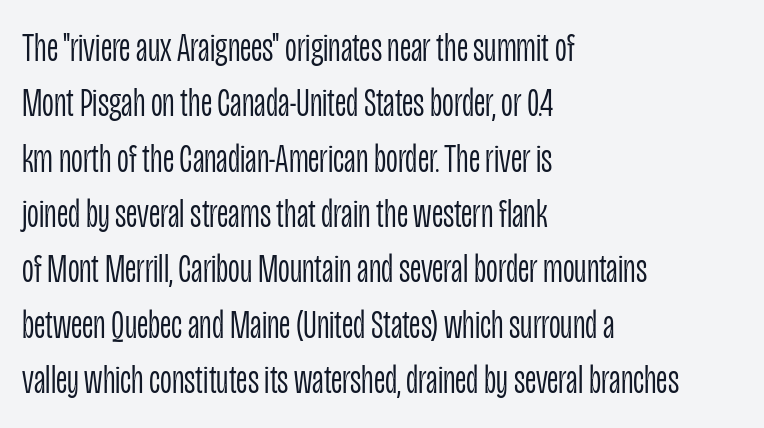
Horizontal bands of white between lines are of average thickness. The weight tops out at a normal text grade. The lettering holds an erect, upright posture throughout. Here the designer chose a conventional face with non-uniform glyph widths. Line starts are locked; line ends wander. Standard letterfit; no display-style spreading of the glyphs.
